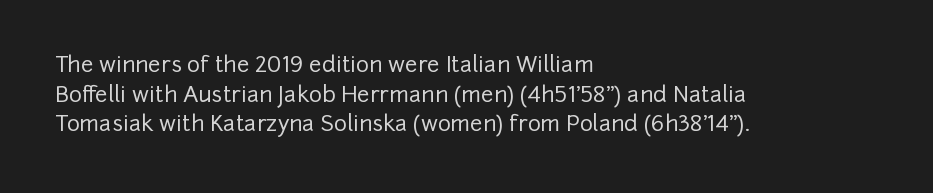
Q: Is the text italic (slanted)? A: No, it is upright.
Q: Is the text underlined? A: No.
Q: How is the paragraph aligned? A: Left-aligned.
Q: Is the spacing between letters normal or unusually wide? A: Normal.
Q: Is the spacing between lines tight, normal or loose? A: Normal.
